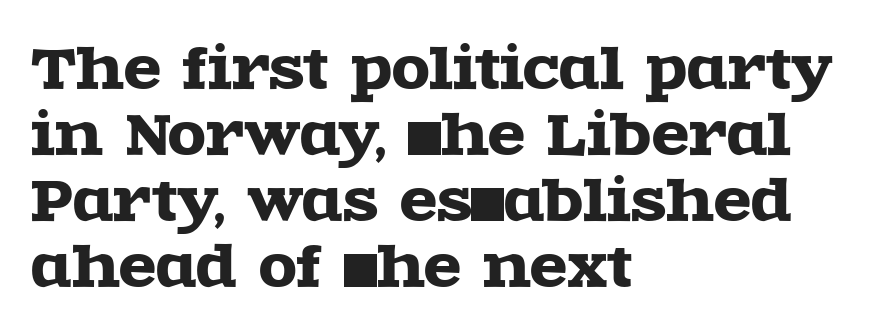
The image shows 55 px wide serif type, upright; set left-aligned, line spacing 1.2x, normal letter spacing, not underlined; a large x-height.
